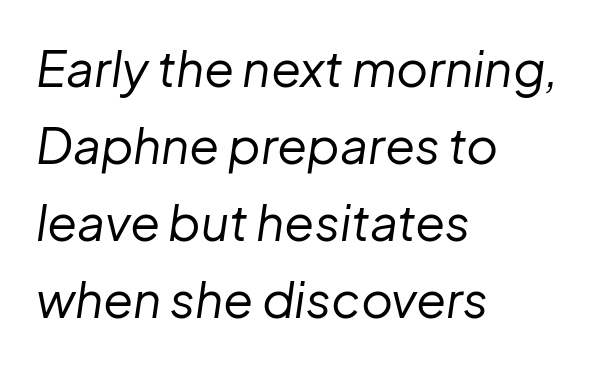
{"italic": "yes", "lean": "right", "slant_degrees": 8, "bold": "no", "weight": "regular", "width": "normal", "stroke_contrast": "low", "x_height": "medium", "monospaced": "no", "underline": "no", "align": "left", "line_spacing": "normal", "line_spacing_ratio": 1.57, "letter_spacing": "normal", "letter_spacing_em": 0.0, "glyph_px": 49}
